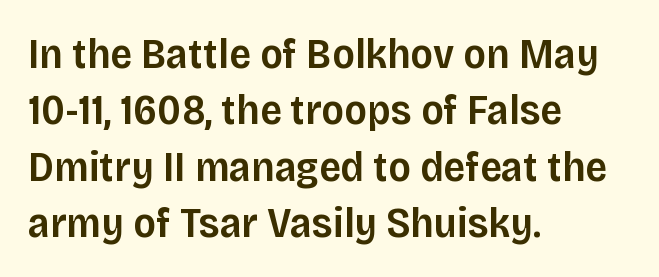
Each letter keeps its own natural width here, so spacing adapts to shape. Short and long lines alike share a common starting point at left. Observe the absence of serifs on each vertical stroke in this sample. Descenders hang freely into open space.
